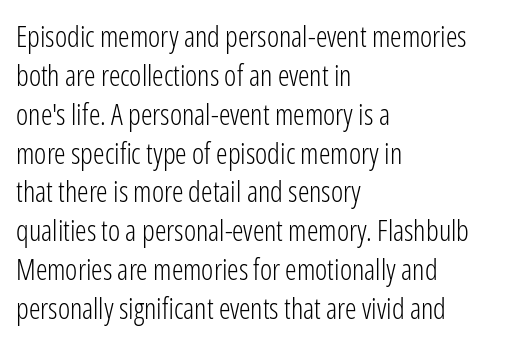
{"serif": "no", "italic": "no", "bold": "no", "weight": "light", "width": "condensed", "stroke_contrast": "low", "x_height": "medium", "monospaced": "no", "underline": "no", "align": "left", "line_spacing": "normal", "line_spacing_ratio": 1.34, "letter_spacing": "normal", "letter_spacing_em": 0.0, "glyph_px": 29}
